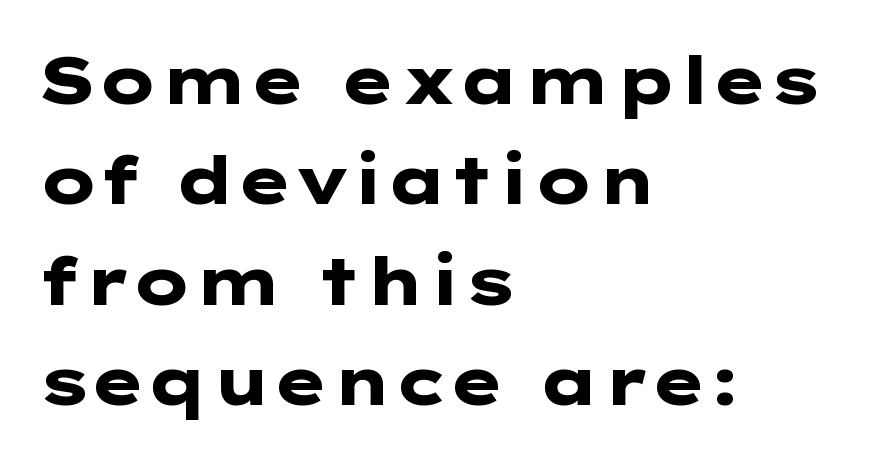
Q: Is the text bold? A: Yes.
Q: Is the text italic (slanted)? A: No, it is upright.
Q: Is the typeface a serif or a sans-serif typeface? A: Sans-serif.
Q: Is the text underlined? A: No.
Q: How is the paragraph aligned? A: Left-aligned.
Q: Is the spacing between letters normal or unusually wide? A: Normal.
Q: Is the spacing between lines tight, normal or loose? A: Normal.
Q: Width (condensed, normal, or wide)? A: Wide.
Q: Stroke contrast? A: Low.
Q: x-height? A: Medium.
